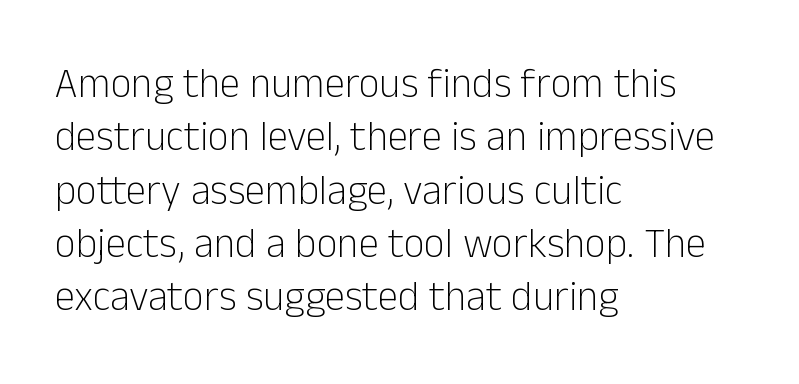
The image shows 41 px light sans-serif type, upright; set left-aligned, normal line spacing (1.3x), normal letter spacing, not underlined; low stroke contrast and a medium x-height.
